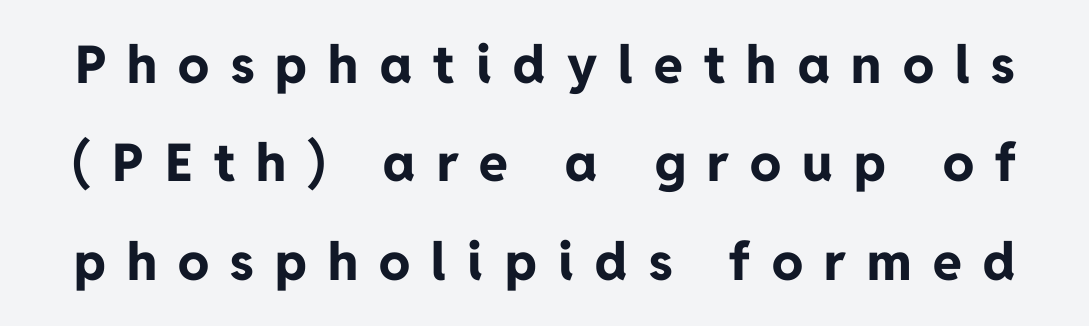
Q: Is the text bold? A: Yes.
Q: Is the text italic (slanted)? A: No, it is upright.
Q: Is the typeface a serif or a sans-serif typeface? A: Sans-serif.
Q: Is the text underlined? A: No.
Q: Is the spacing between letters normal or unusually wide? A: Unusually wide.
Q: Width (condensed, normal, or wide)? A: Normal.
Q: Stroke contrast? A: Low.
Q: x-height? A: Medium.
Q: Monospaced? A: No.
